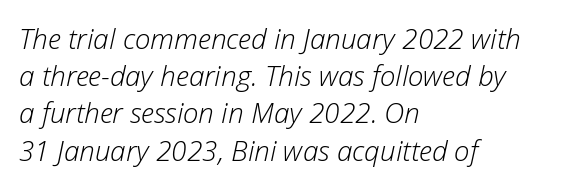
{"italic": "yes", "lean": "right", "slant_degrees": 12, "bold": "no", "weight": "light", "width": "normal", "stroke_contrast": "low", "x_height": "medium", "monospaced": "no", "underline": "no", "align": "left", "line_spacing": "normal", "line_spacing_ratio": 1.33, "letter_spacing": "normal", "letter_spacing_em": 0.0, "glyph_px": 28}
